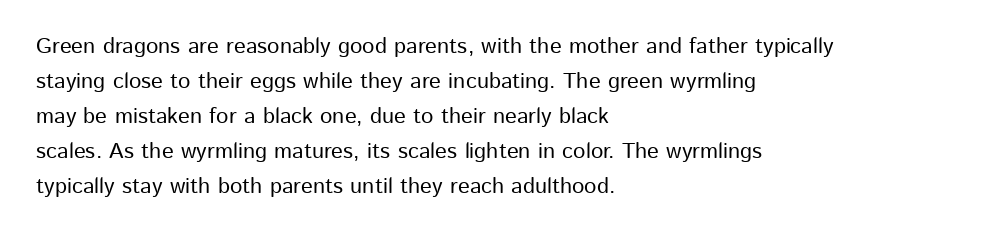
Q: Is the text italic (slanted)? A: No, it is upright.
Q: Is the text underlined? A: No.
Q: How is the paragraph aligned? A: Left-aligned.
Q: Is the spacing between letters normal or unusually wide? A: Normal.
Q: Is the spacing between lines tight, normal or loose? A: Normal.
